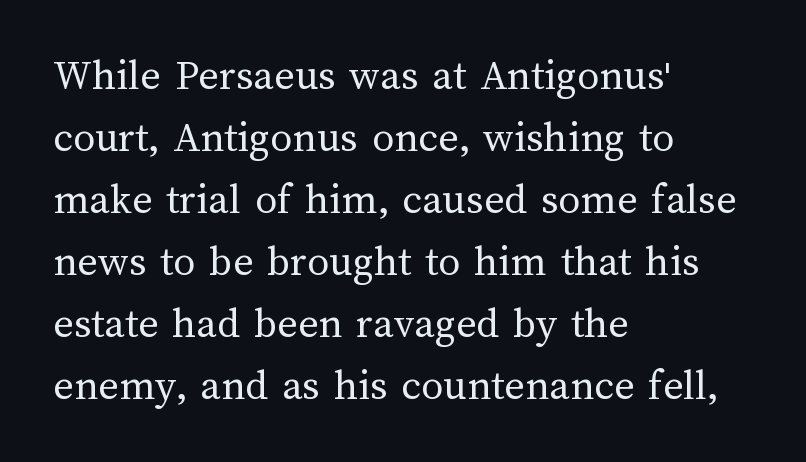
Q: Is the text bold? A: No.
Q: Is the text italic (slanted)? A: No, it is upright.
Q: Is the text underlined? A: No.
Q: How is the paragraph aligned? A: Left-aligned.
Q: Is the spacing between letters normal or unusually wide? A: Normal.
Q: Is the spacing between lines tight, normal or loose? A: Normal.
Q: Width (condensed, normal, or wide)? A: Normal.
Q: Stroke contrast? A: Medium.
Q: x-height? A: Medium.
Q: Monospaced? A: No.
